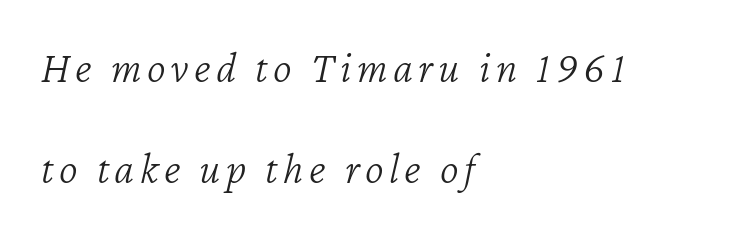
Casual observation: everything's shoved over to the left. Is the stroke heavy? The answer is a plain regular-or-lighter. Proportional: the letters do not fall into vertical columns. Anything drawn beneath the words? Only blank space.
